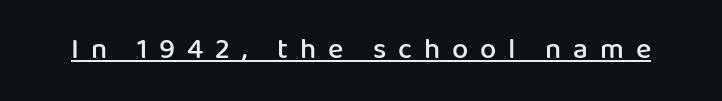
Q: Is the text bold? A: Semi-bold.
Q: Is the text italic (slanted)? A: No, it is upright.
Q: Is the typeface a serif or a sans-serif typeface? A: Sans-serif.
Q: Is the text underlined? A: Yes.
Q: Is the spacing between letters normal or unusually wide? A: Unusually wide.
Q: Width (condensed, normal, or wide)? A: Normal.
Q: Stroke contrast? A: Low.
Q: x-height? A: Medium.
Q: Monospaced? A: No.
